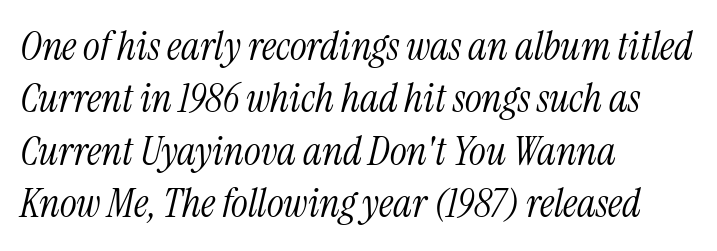
Ink coverage per letter is moderate at most. Each letter's strokes conclude with small projecting serifs. All the whitespace from short lines collects on the right. Look at the tracking — it's just the regular setting, nothing added. These lines are rendered in a variable-pitch font. One glance says typical: line gaps are just what's usual.
